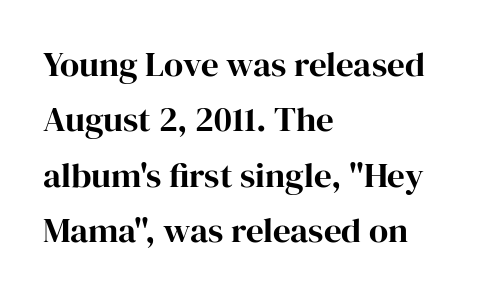
The image shows 35 px serif type, upright; set left-aligned, normal line spacing (1.58x), normal letter spacing, not underlined; high stroke contrast and a medium x-height.
